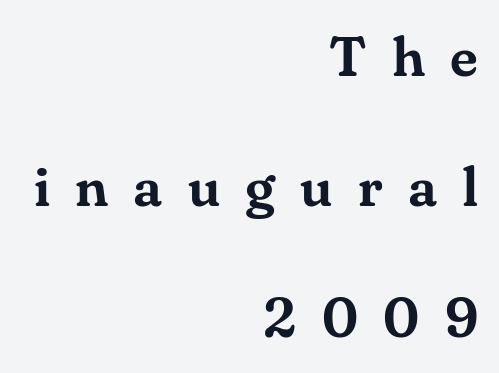
The paragraph shown leans on its right margin. No word sits above an underline. Is there any slant? The stems are plumb. The designer dialed line spacing up above the default. Short note: letters widely spaced.
